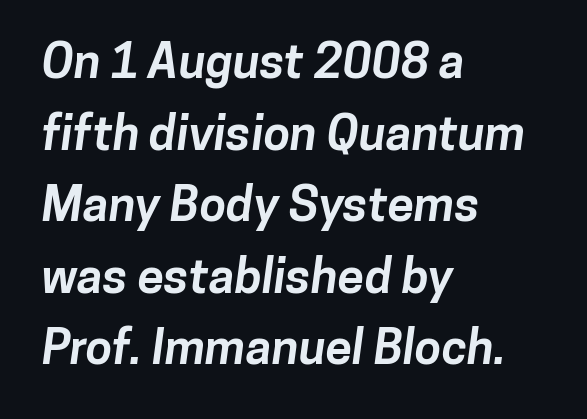
Each new line begins a customary step beneath the previous one. Is the block centered? No — it sits flush against the left margin. Font category for this specimen: sans-serif. Spacing between characters is what you'd get straight out of the box.
